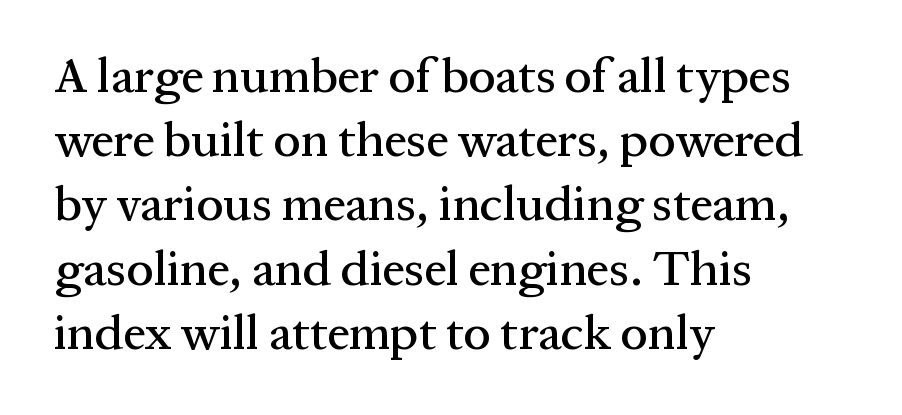
The lettering stays uniformly vertical, giving the passage a roman look. Regarding serifs, this sample has them. A bare baseline throughout the passage. Is the block centered? No — it sits flush against the left margin.
